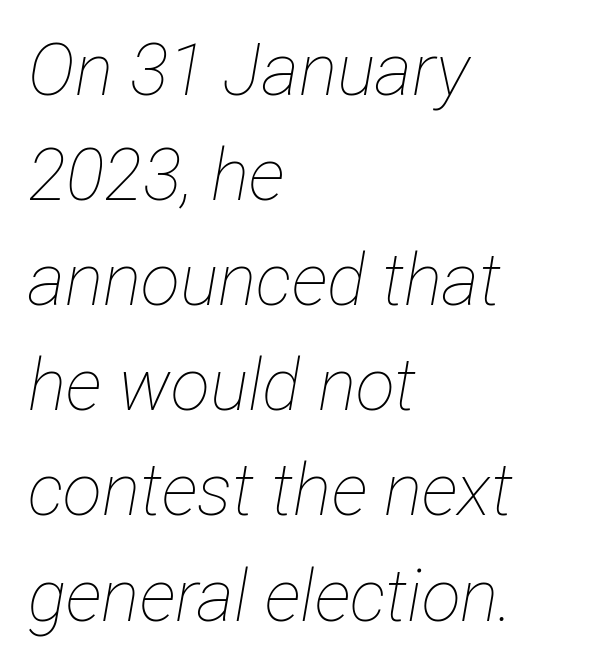
{"italic": "yes", "lean": "right", "slant_degrees": 12, "bold": "no", "weight": "thin", "width": "condensed", "stroke_contrast": "low", "x_height": "medium", "monospaced": "no", "underline": "no", "align": "left", "line_spacing": "normal", "line_spacing_ratio": 1.46, "letter_spacing": "normal", "letter_spacing_em": 0.0, "glyph_px": 72}
